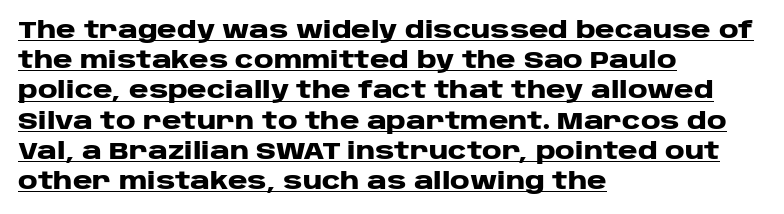
Teacher's note: observe the even left margin — that is flush-left alignment. The rendering uses the underline text-decoration. Set as a true bold cut, around the 700 mark. Observe the ordinary spacing: letters are neighbours, not strangers. Do the letters lean? They stand straight.
